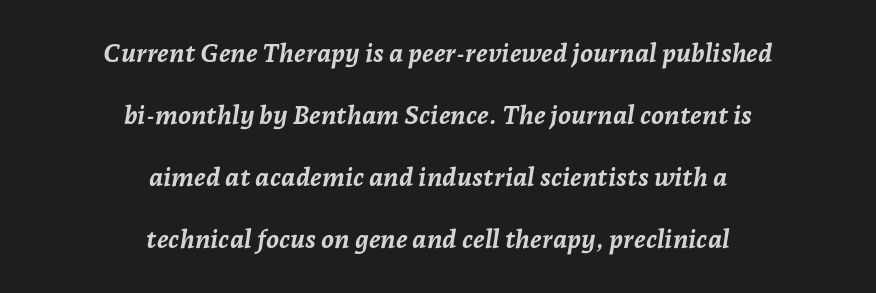
{"italic": "yes", "lean": "right", "slant_degrees": 7, "bold": "yes", "underline": "no", "align": "center", "line_spacing": "loose", "line_spacing_ratio": 2.39, "letter_spacing": "normal", "letter_spacing_em": 0.0, "glyph_px": 26}
